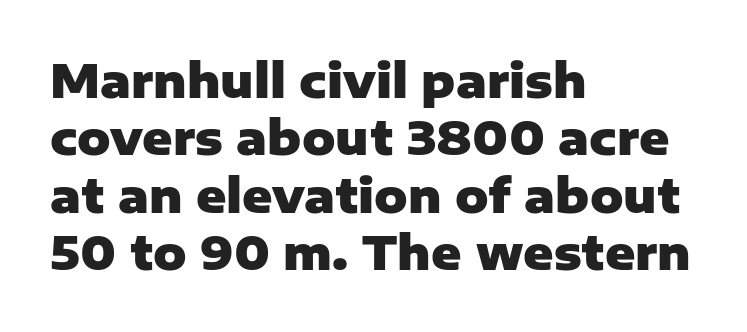
{"serif": "no", "italic": "no", "bold": "yes", "weight": "heavy", "width": "normal", "stroke_contrast": "low", "x_height": "medium", "monospaced": "no", "underline": "no", "align": "left", "line_spacing": "normal", "line_spacing_ratio": 1.25, "letter_spacing": "normal", "letter_spacing_em": 0.0, "glyph_px": 46}
